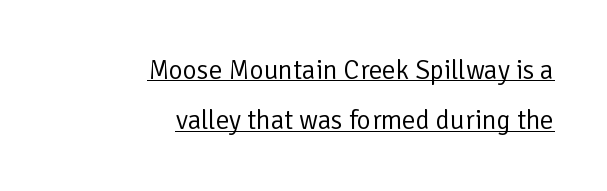
These glyphs show unthickened strokes, regular width or finer. Inter-character spacing is left at the font's built-in metrics. Descenders here cross a horizontal rule under the line. Typeset ragged left — the right edge is the straight one. Designer's note — italics off, roman on.
